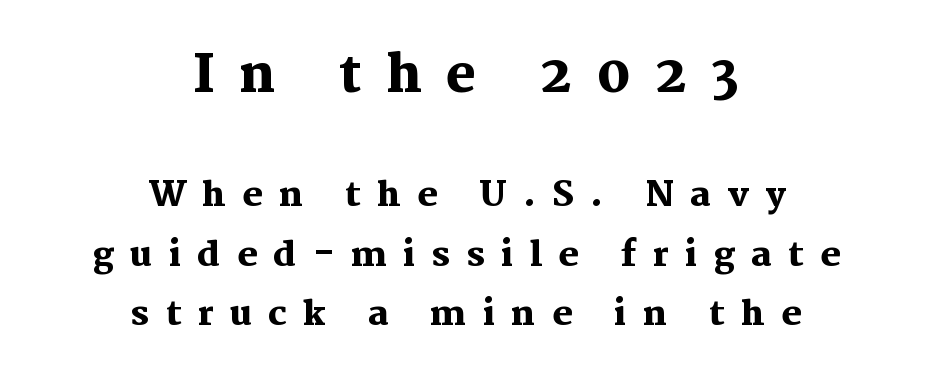
Font category for this specimen: serif. The passage shown begins with its larger block and ends with its smaller one. These lines have a slow, spaced-out rhythm from letter to letter. Students, this is bold: see how much ink each stroke carries.
